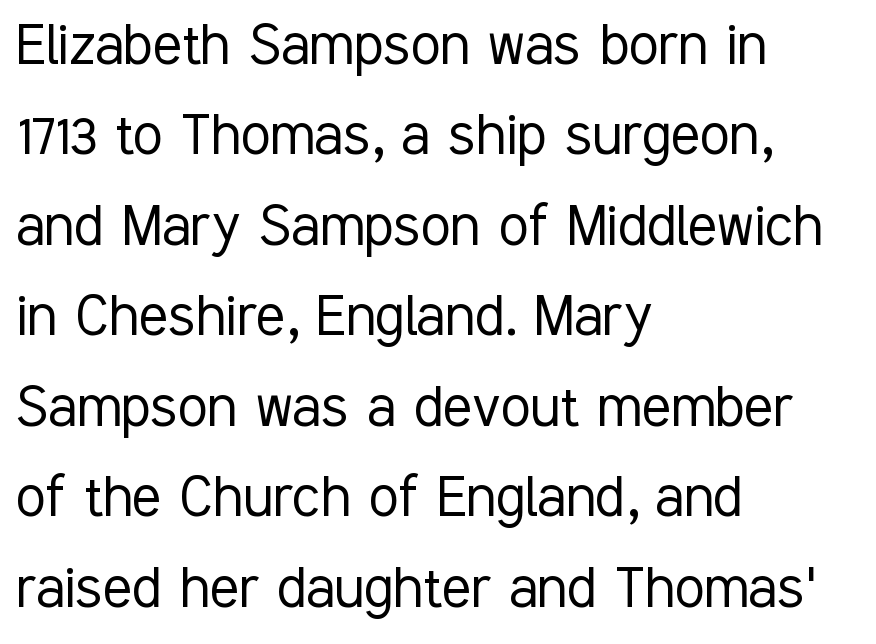
Q: Is the text bold? A: No.
Q: Is the text italic (slanted)? A: No, it is upright.
Q: Is the typeface a serif or a sans-serif typeface? A: Sans-serif.
Q: Is the text underlined? A: No.
Q: How is the paragraph aligned? A: Left-aligned.
Q: Is the spacing between letters normal or unusually wide? A: Normal.
Q: Is the spacing between lines tight, normal or loose? A: Normal.
Q: Width (condensed, normal, or wide)? A: Condensed.
Q: Stroke contrast? A: Low.
Q: x-height? A: Medium.
Q: Monospaced? A: No.
